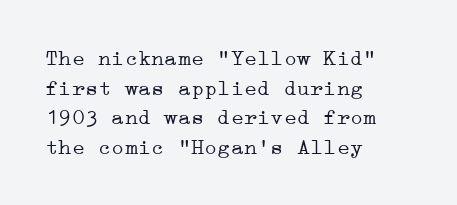
Unmarked baselines from the first word to the last. The designer left line spacing at the default. The rendering anchors every line to the left-hand side. The gaps between neighbouring characters are ordinary and unremarkable. The type sits square on the baseline with zero lean.
